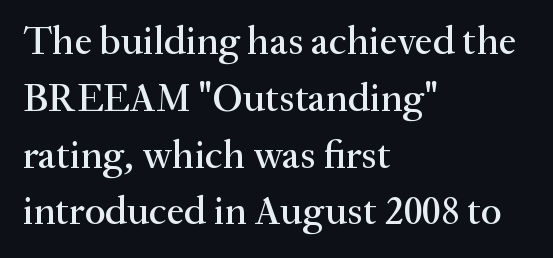
The image shows 40 px serif type, upright; set left-aligned, normal line spacing (1.42x), normal letter spacing, not underlined; medium stroke contrast and a small x-height.
